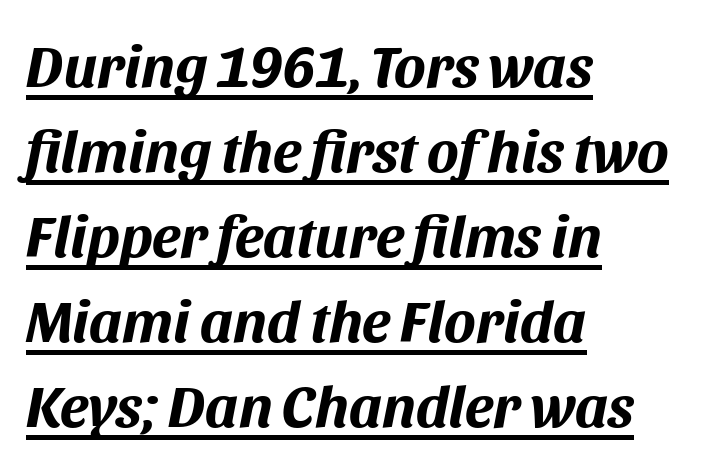
The image shows 59 px bold type, italic (leaning right); set left-aligned, normal line spacing (1.44x), normal letter spacing, underlined; medium stroke contrast and a large x-height.
